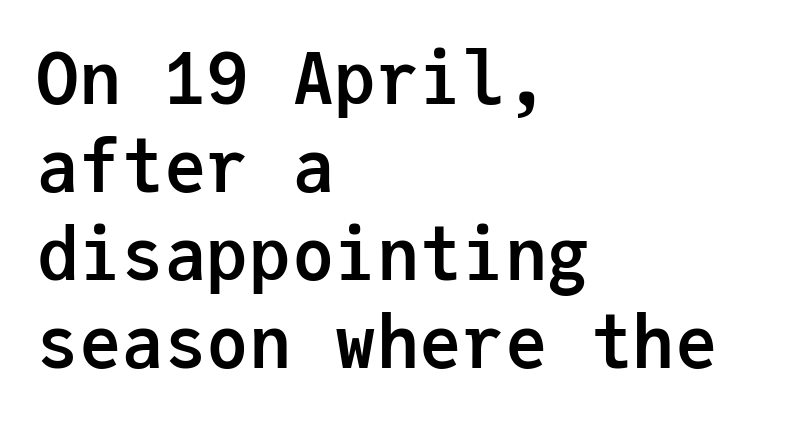
The image shows 71 px semibold sans-serif type, upright, monospaced; set left-aligned, line spacing 1.24x, normal letter spacing, not underlined; low stroke contrast and a medium x-height.
